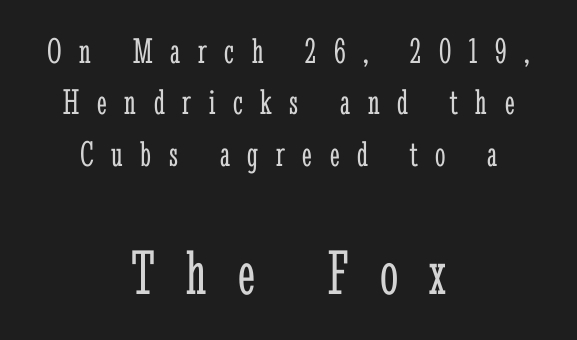
The image shows 65 px light, condensed serif type, upright; set centered, normal line spacing (1.39x), unusually wide letter spacing (+0.48 em), not underlined; the second (bottom) block is 1.76x larger; low stroke contrast and a medium x-height.
